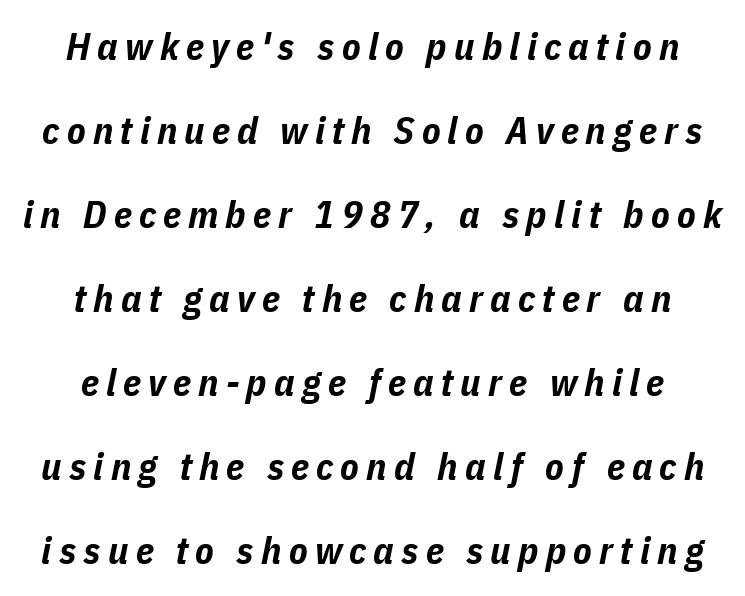
{"italic": "yes", "lean": "right", "slant_degrees": 11, "bold": "yes", "weight": "bold", "width": "condensed", "stroke_contrast": "low", "x_height": "medium", "monospaced": "no", "underline": "no", "align": "center", "line_spacing": "loose", "line_spacing_ratio": 2.21, "glyph_px": 38}
